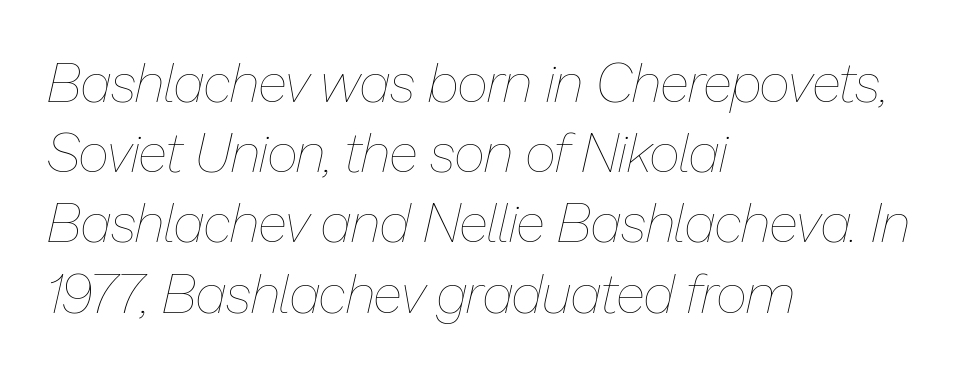
Q: Is the text bold? A: No.
Q: Is the text italic (slanted)? A: Yes, it leans right by about 13 degrees.
Q: Is the text underlined? A: No.
Q: How is the paragraph aligned? A: Left-aligned.
Q: Is the spacing between letters normal or unusually wide? A: Normal.
Q: Is the spacing between lines tight, normal or loose? A: Normal.
Q: Width (condensed, normal, or wide)? A: Normal.
Q: Stroke contrast? A: Low.
Q: x-height? A: Medium.
Q: Monospaced? A: No.
